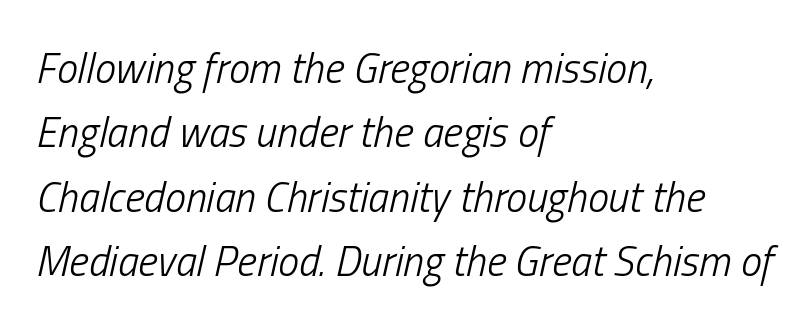
Q: Is the text bold? A: No.
Q: Is the text italic (slanted)? A: Yes, it leans right by about 13 degrees.
Q: Is the text underlined? A: No.
Q: How is the paragraph aligned? A: Left-aligned.
Q: Is the spacing between letters normal or unusually wide? A: Normal.
Q: Is the spacing between lines tight, normal or loose? A: Normal.
Q: Width (condensed, normal, or wide)? A: Condensed.
Q: Stroke contrast? A: Low.
Q: x-height? A: Medium.
Q: Monospaced? A: No.
